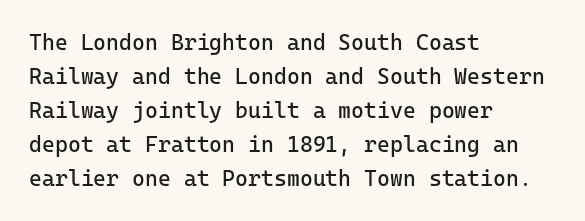
The image shows 22 px text type, upright; set left-aligned, normal line spacing (1.54x), normal letter spacing, not underlined.
